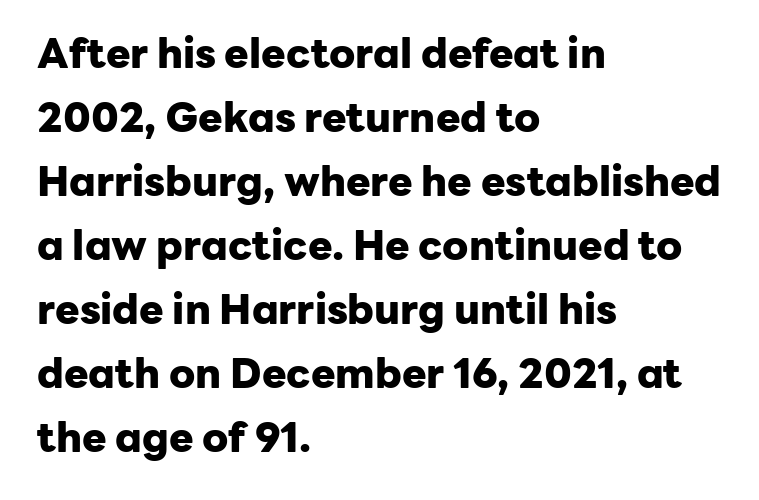
The image shows 41 px heavy sans-serif type, upright; set left-aligned, normal line spacing (1.56x), normal letter spacing, not underlined; low stroke contrast and a medium x-height.
